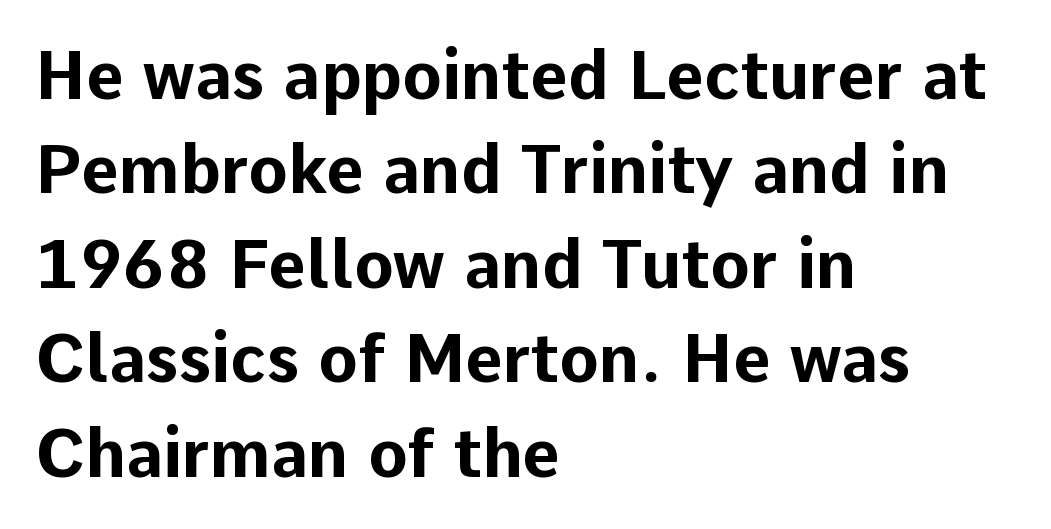
{"serif": "no", "italic": "no", "bold": "yes", "weight": "bold", "width": "normal", "stroke_contrast": "low", "x_height": "medium", "monospaced": "no", "underline": "no", "align": "left", "line_spacing": "normal", "line_spacing_ratio": 1.43, "letter_spacing": "normal", "letter_spacing_em": 0.0, "glyph_px": 66}
